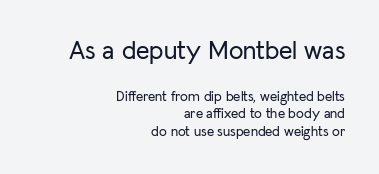
The initial chunk of copy outweighs the following chunk in type size. Right-aligned paragraph, ragged on the left. The passage shown is not underscored anywhere. Posture: straight, roman, zero tilt. These lines keep a tight, regular rhythm from letter to letter.
